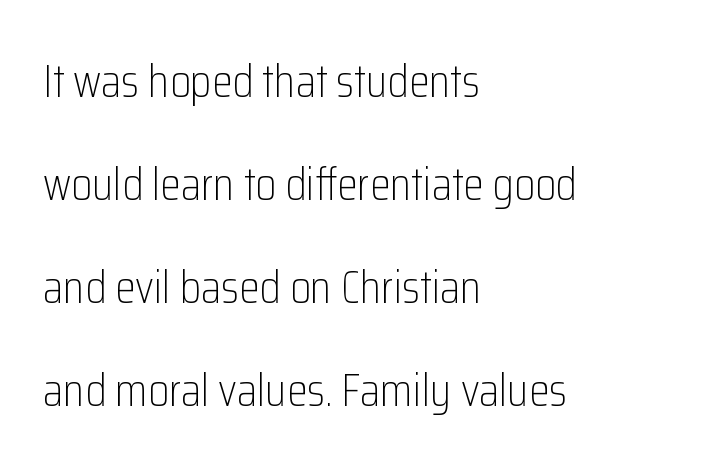
No italicization has been applied; the sample stays upright. No letter is thick-stroked: the sample isn't bold. The face used here is proportionally spaced, like ordinary book or web type. In terms of leading, this rendering errs on the spacious side. Horizontally, the lines are justified to the leading edge only. Anything drawn beneath the words? Only blank space.
